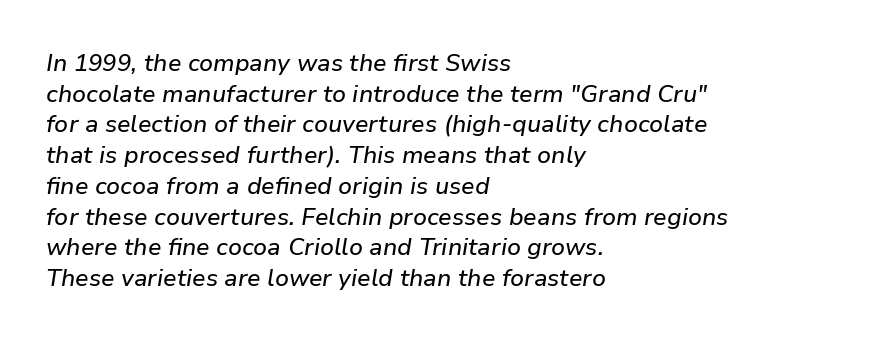
The image shows 24 px text type, italic (leaning right); set left-aligned, normal line spacing (1.28x), normal letter spacing, not underlined.
